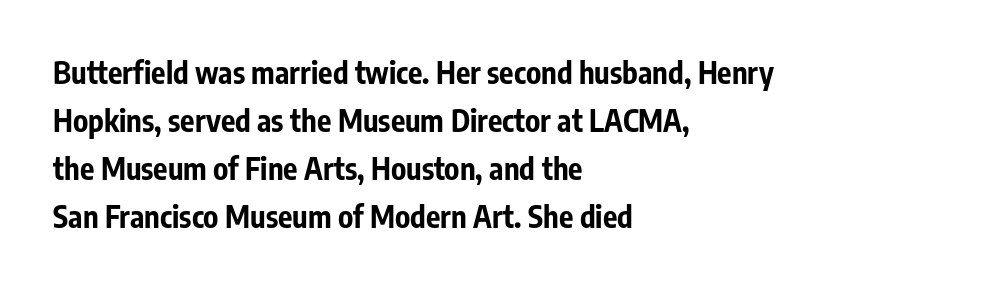
You could call the tracking neutral — neither tight nor loose. Bold? Absolutely — the strokes are thick and heavy. The words here are not underlined. Horizontal alignment here is leftward, the default for most running prose. The type family on display is of the sans-serif kind.
